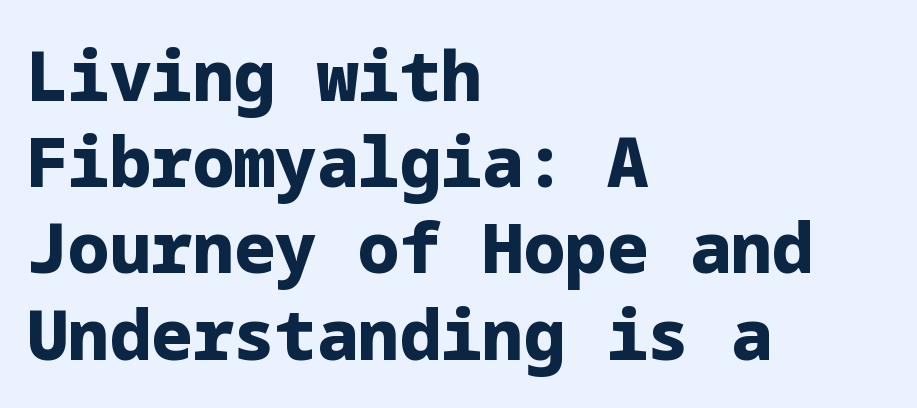
Q: Is the text bold? A: Yes.
Q: Is the text italic (slanted)? A: No, it is upright.
Q: Is the typeface a serif or a sans-serif typeface? A: Sans-serif.
Q: Is the text underlined? A: No.
Q: How is the paragraph aligned? A: Left-aligned.
Q: Is the spacing between letters normal or unusually wide? A: Normal.
Q: Is the spacing between lines tight, normal or loose? A: Normal.
Q: Width (condensed, normal, or wide)? A: Normal.
Q: Stroke contrast? A: Low.
Q: x-height? A: Medium.
